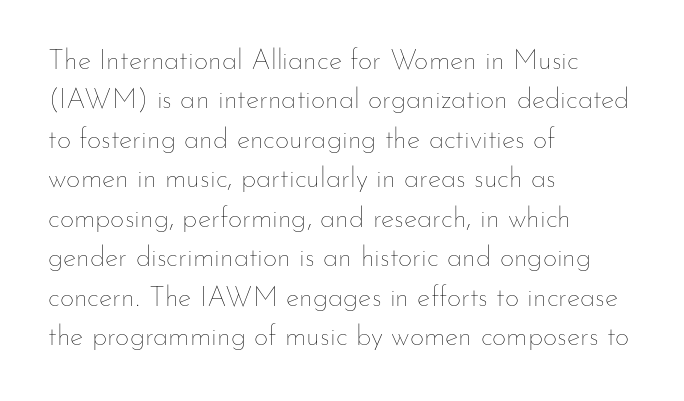
Check the space under the baseline: it is left empty. Proportional: the letters do not fall into vertical columns. These lines stack with their left ends in a neat column. This is the regular roman posture of the typeface. Counters stay open thanks to moderate or lighter strokes.
